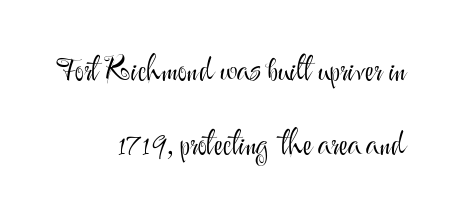
{"serif": "no", "bold": "no", "weight": "light", "width": "normal", "stroke_contrast": "medium", "x_height": "small", "monospaced": "no", "underline": "no", "align": "right", "line_spacing": "loose", "line_spacing_ratio": 2.32, "letter_spacing": "normal", "letter_spacing_em": 0.0, "glyph_px": 32}
